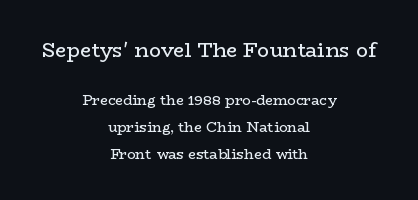
The image shows 20 px text type, upright; set centered, loose line spacing (1.94x), normal letter spacing, not underlined; the first (top) block is 1.43x larger.
